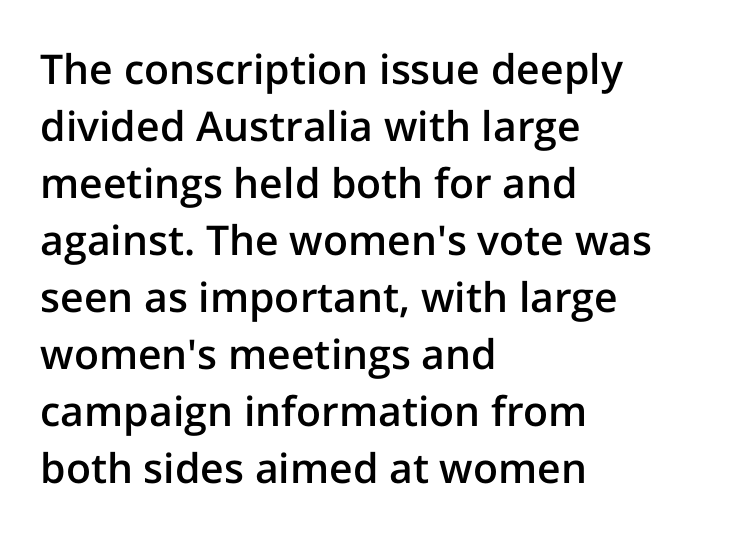
{"serif": "no", "italic": "no", "bold": "semi", "weight": "semibold", "width": "normal", "stroke_contrast": "low", "x_height": "medium", "monospaced": "no", "underline": "no", "align": "left", "line_spacing": "normal", "line_spacing_ratio": 1.39, "letter_spacing": "normal", "letter_spacing_em": 0.0, "glyph_px": 41}
